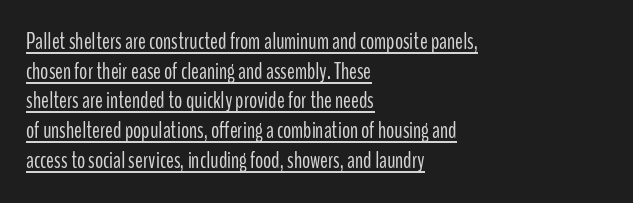
{"italic": "no", "bold": "no", "underline": "yes", "align": "left", "line_spacing": "normal", "line_spacing_ratio": 1.29, "letter_spacing": "normal", "letter_spacing_em": 0.0, "glyph_px": 23}
